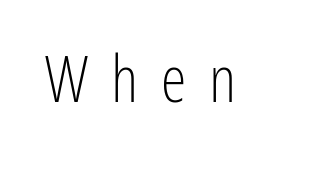
{"serif": "no", "italic": "no", "bold": "no", "weight": "light", "width": "condensed", "stroke_contrast": "low", "x_height": "medium", "monospaced": "no", "underline": "no", "letter_spacing": "wide", "letter_spacing_em": 0.35, "glyph_px": 65}
